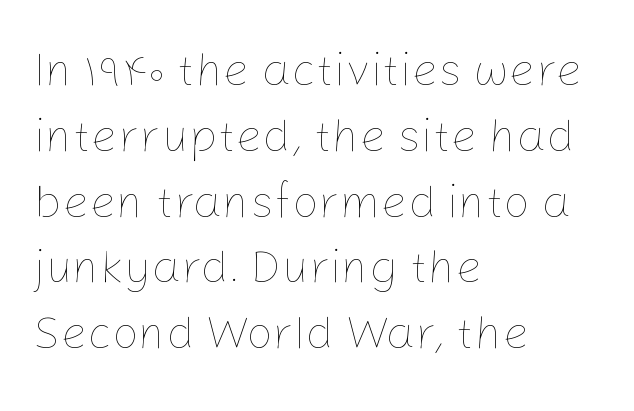
Q: Is the text bold? A: No.
Q: Is the text italic (slanted)? A: No, it is upright.
Q: Is the text underlined? A: No.
Q: How is the paragraph aligned? A: Left-aligned.
Q: Is the spacing between letters normal or unusually wide? A: Normal.
Q: Is the spacing between lines tight, normal or loose? A: Normal.
Q: Width (condensed, normal, or wide)? A: Normal.
Q: Stroke contrast? A: Low.
Q: x-height? A: Medium.
Q: Monospaced? A: No.
